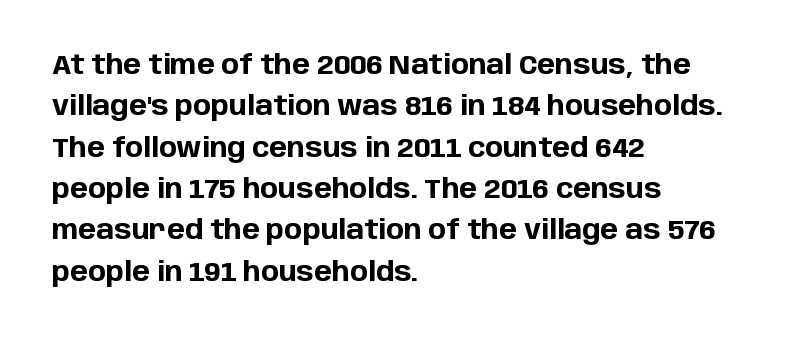
Q: Is the text bold? A: Yes.
Q: Is the text italic (slanted)? A: No, it is upright.
Q: Is the text underlined? A: No.
Q: How is the paragraph aligned? A: Left-aligned.
Q: Is the spacing between letters normal or unusually wide? A: Normal.
Q: Is the spacing between lines tight, normal or loose? A: Normal.
